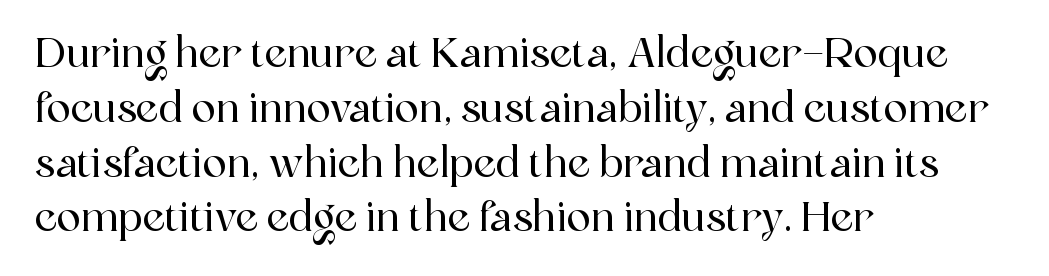
{"serif": "yes", "italic": "no", "width": "normal", "x_height": "medium", "monospaced": "no", "underline": "no", "align": "left", "line_spacing": "normal", "line_spacing_ratio": 1.37, "letter_spacing": "normal", "letter_spacing_em": 0.0, "glyph_px": 40}
